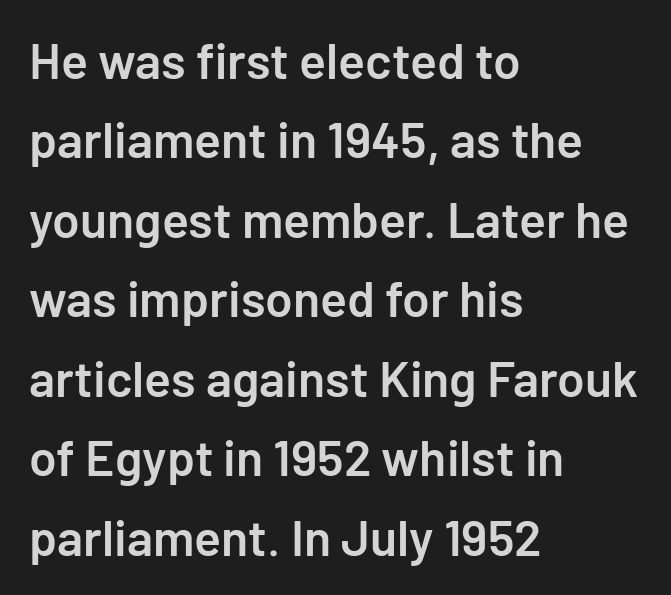
{"serif": "no", "italic": "no", "bold": "semi", "weight": "semibold", "width": "normal", "stroke_contrast": "low", "x_height": "medium", "underline": "no", "align": "left", "line_spacing": "normal", "line_spacing_ratio": 1.59, "letter_spacing": "normal", "letter_spacing_em": 0.0, "glyph_px": 50}
